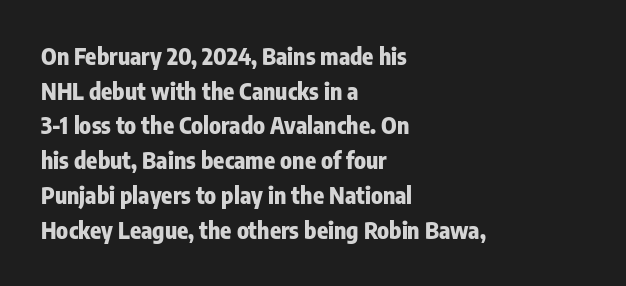
Every stem runs plumb, perpendicular to the baseline. The typesetting leans heavy: a genuine bold. Anything drawn beneath the words? Only blank space. The paragraph shown leans on its left margin. In terms of letterspacing, this is plain default setting. The space between consecutive lines is moderate.
